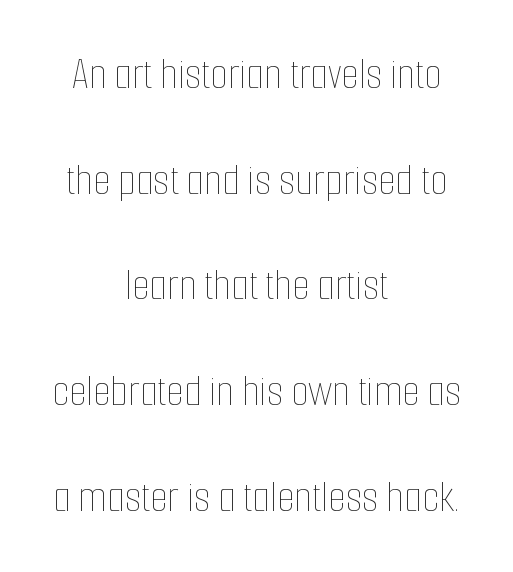
Each stroke keeps to a modest, everyday thickness or less. Style check: upright. Nothing unusual about the tracking: characters are spaced as the font intends. If you folded the block vertically in half, each line would mirror itself in length. Note the varied advance widths — an 'i' is clearly narrower than an 'm'.
